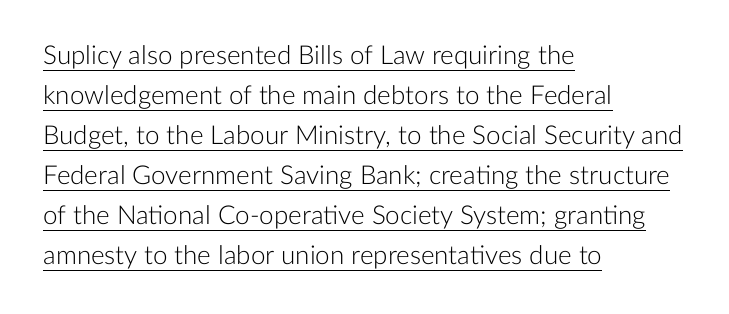
{"italic": "no", "bold": "no", "underline": "yes", "align": "left", "line_spacing": "normal", "line_spacing_ratio": 1.54, "letter_spacing": "normal", "letter_spacing_em": 0.0, "glyph_px": 26}
